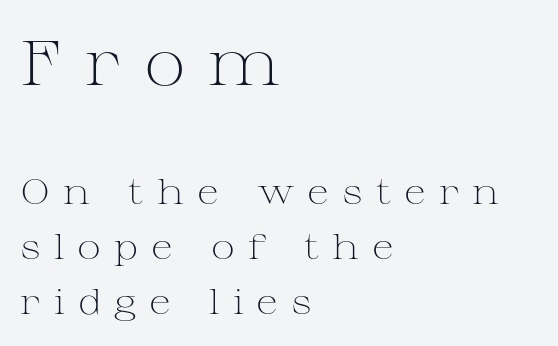
The image shows 63 px light, wide serif type, upright; set left-aligned, normal line spacing (1.53x), unusually wide letter spacing (+0.36 em), not underlined; the first (top) block is 1.75x larger; medium stroke contrast and a medium x-height.
